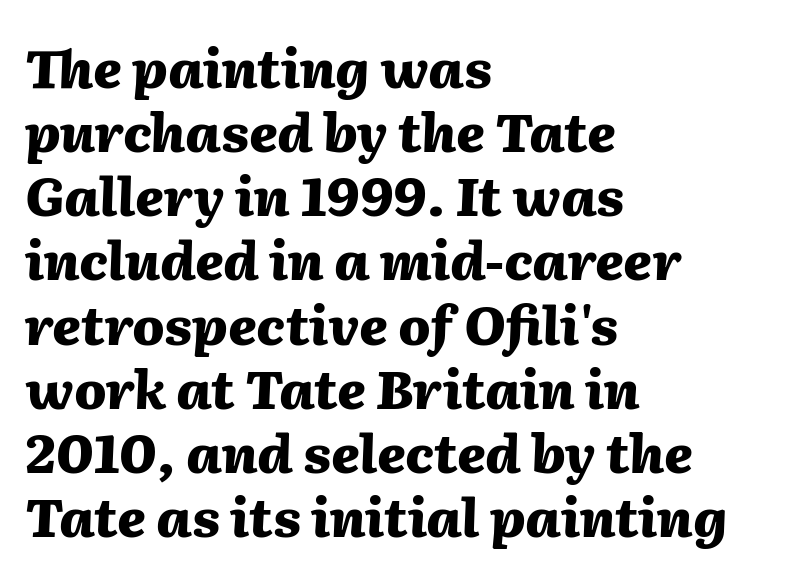
The strokes are fattened all the way to bold. The text carries the slant typical of an italic or oblique font. Is the letter spacing exaggerated? No — it looks like the ordinary default. This sample is left-justified, so line endings fall wherever the words run out.
